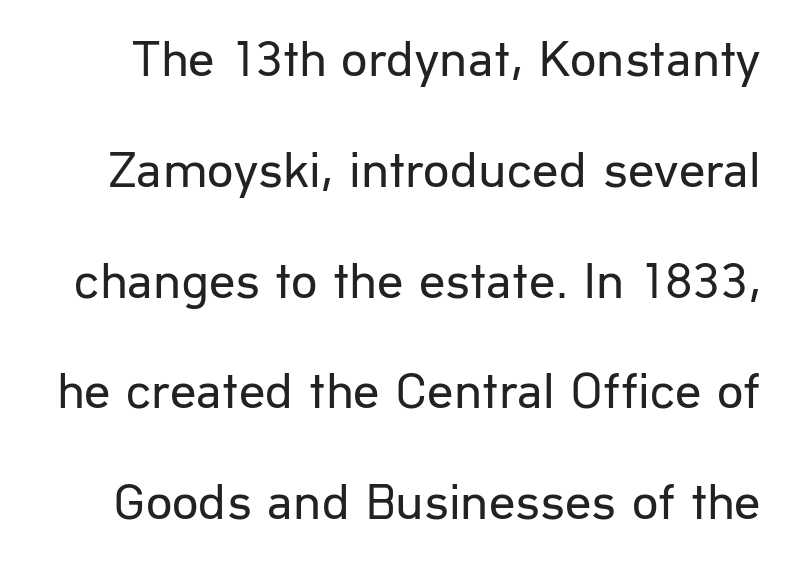
The words here are not underlined. Stroke terminals: plain, sans-serif. Designer's note — italics off, roman on. Compared with typical paragraphs, the rows here are farther apart. Is this a fixed-width face? No — the glyphs have proportional, varying widths.
